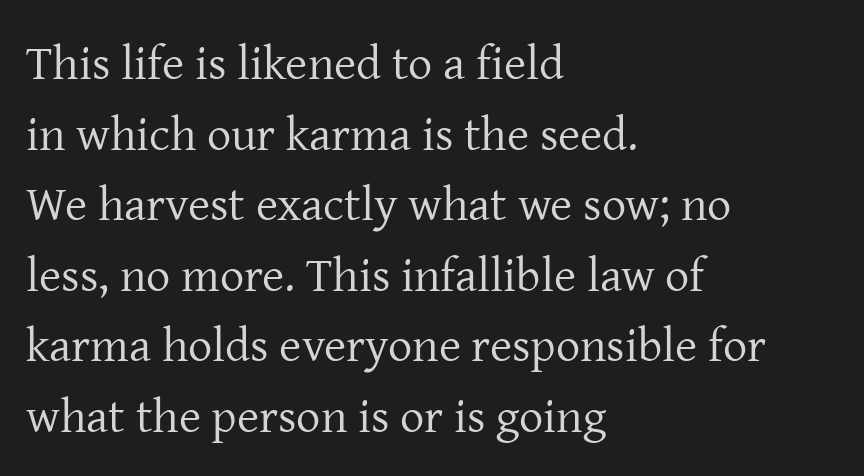
{"serif": "yes", "italic": "no", "bold": "no", "weight": "regular", "width": "normal", "stroke_contrast": "low", "x_height": "medium", "monospaced": "no", "underline": "no", "align": "left", "line_spacing": "normal", "line_spacing_ratio": 1.47, "letter_spacing": "normal", "letter_spacing_em": 0.0, "glyph_px": 48}
